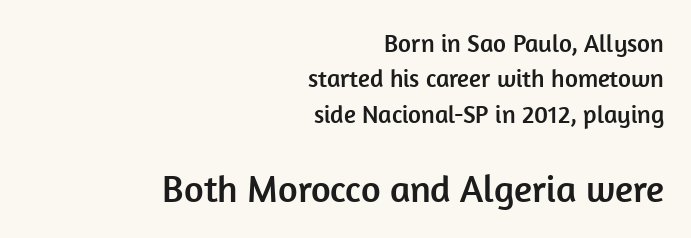
The image shows 38 px sans-serif type, upright; set right-aligned, normal line spacing (1.42x), normal letter spacing, not underlined; the second (bottom) block is 1.52x larger; low stroke contrast and a medium x-height.
